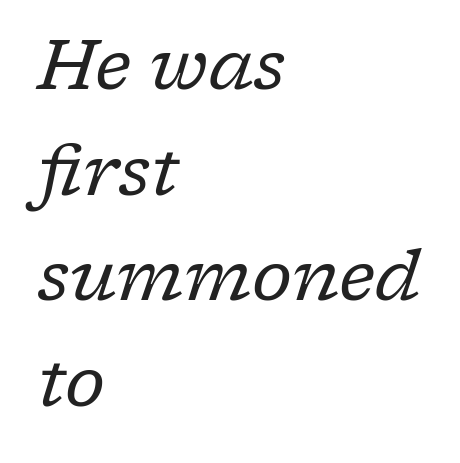
{"serif": "yes", "italic": "yes", "lean": "right", "slant_degrees": 17, "bold": "no", "weight": "regular", "width": "normal", "stroke_contrast": "low", "x_height": "medium", "monospaced": "no", "underline": "no", "align": "left", "line_spacing": "normal", "line_spacing_ratio": 1.51, "letter_spacing": "normal", "letter_spacing_em": 0.0, "glyph_px": 70}
